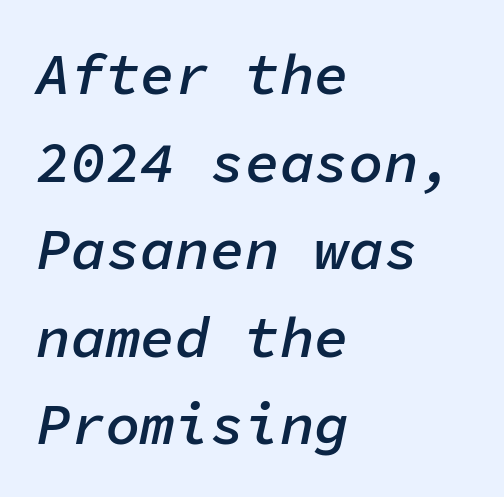
The image shows 58 px semibold type, italic (leaning right), monospaced; set left-aligned, normal line spacing (1.51x), normal letter spacing, not underlined; low stroke contrast and a medium x-height.
